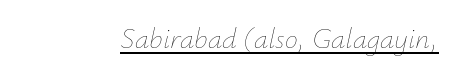
The image shows 29 px thin type, italic (leaning right); set normal letter spacing, underlined; low stroke contrast and a small x-height.
